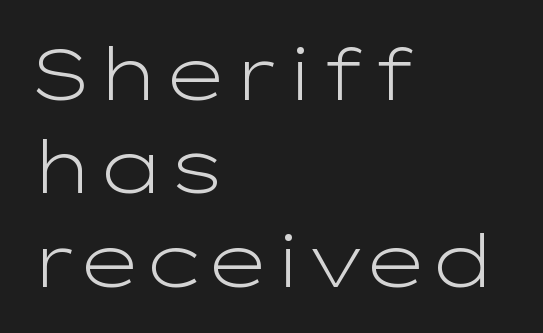
The type is set solid horizontally, with unmodified tracking. The rendering anchors every line to the left-hand side. Does the leading feel generous? No, just average. Here the designer chose a conventional face with non-uniform glyph widths.
